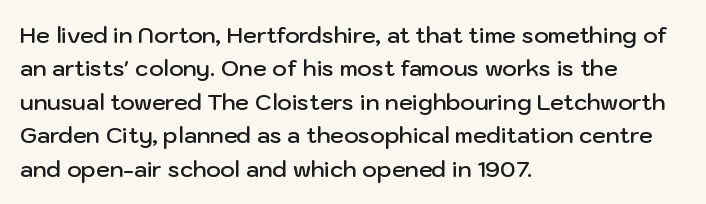
{"italic": "no", "bold": "semi", "underline": "no", "align": "left", "line_spacing": "normal", "line_spacing_ratio": 1.52, "letter_spacing": "normal", "letter_spacing_em": 0.0, "glyph_px": 22}
